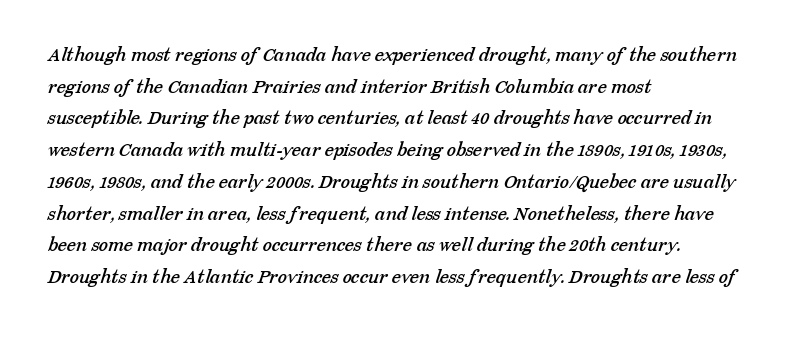
{"underline": "no", "align": "left", "line_spacing": "normal", "line_spacing_ratio": 1.51, "letter_spacing": "normal", "letter_spacing_em": 0.0, "glyph_px": 21}
